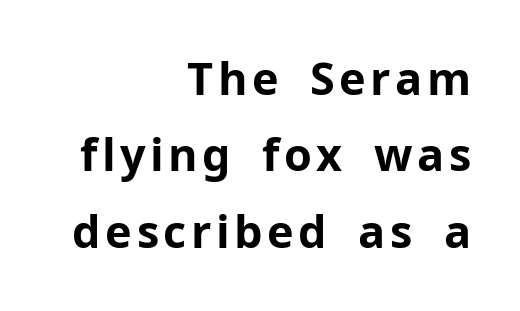
Q: Is the text bold? A: Yes.
Q: Is the text italic (slanted)? A: No, it is upright.
Q: Is the typeface a serif or a sans-serif typeface? A: Sans-serif.
Q: Is the text underlined? A: No.
Q: How is the paragraph aligned? A: Right-aligned.
Q: Is the spacing between lines tight, normal or loose? A: Normal.
Q: Width (condensed, normal, or wide)? A: Normal.
Q: Stroke contrast? A: Low.
Q: x-height? A: Medium.
Q: Monospaced? A: No.
